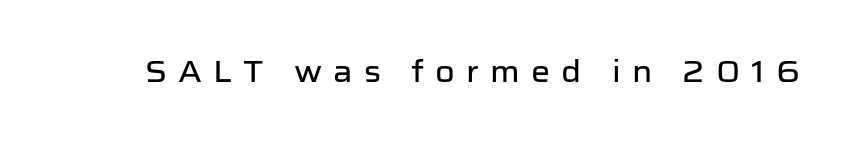
{"serif": "no", "italic": "no", "width": "normal", "stroke_contrast": "low", "x_height": "medium", "monospaced": "no", "underline": "no", "letter_spacing": "wide", "letter_spacing_em": 0.37, "glyph_px": 30}
